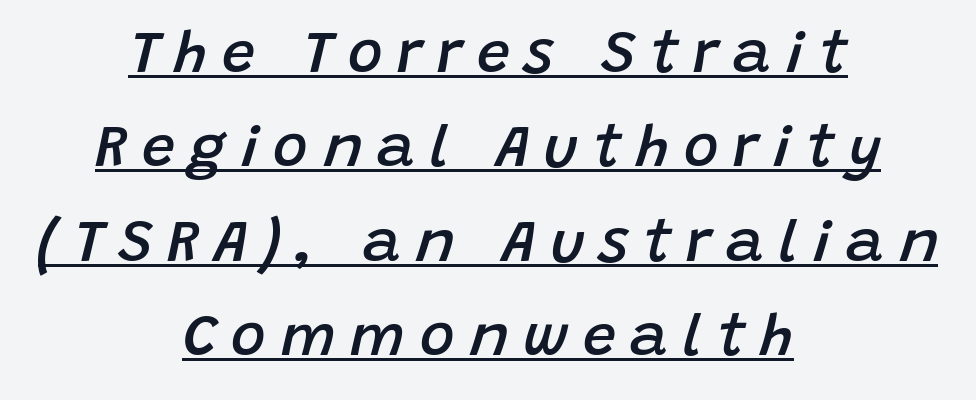
The image shows 59 px semibold type, italic (leaning right); set centered, normal line spacing (1.6x), unusually wide letter spacing (+0.25 em), underlined; low stroke contrast and a large x-height.
